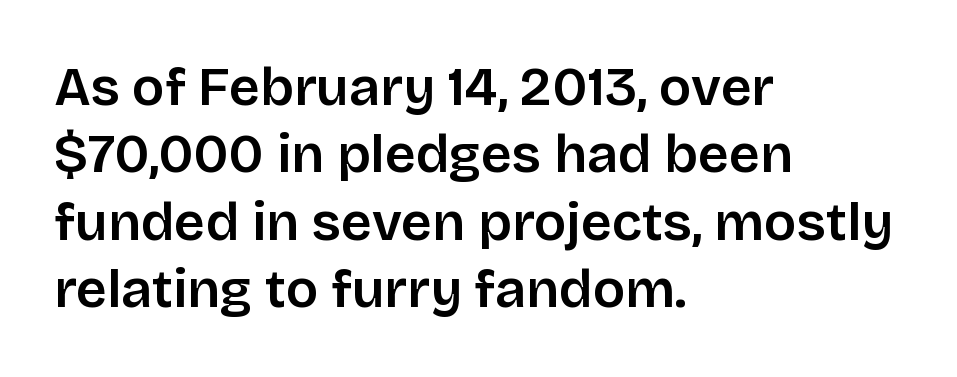
The image shows 54 px sans-serif type, upright; set left-aligned, normal line spacing (1.25x), normal letter spacing, not underlined; low stroke contrast and a large x-height.
